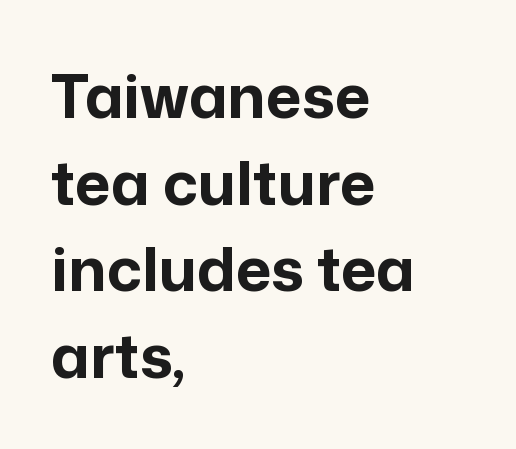
Leftover space on each line is placed entirely after the last word. I'd call this a sans setting — the letters go barefoot. The lines sit at an ordinary, default distance from one another. Italic? Not at all — the glyphs are vertical. The rendering uses natural spacing where letterforms have individual widths. The characters look thick and weighty, a clear bold.
